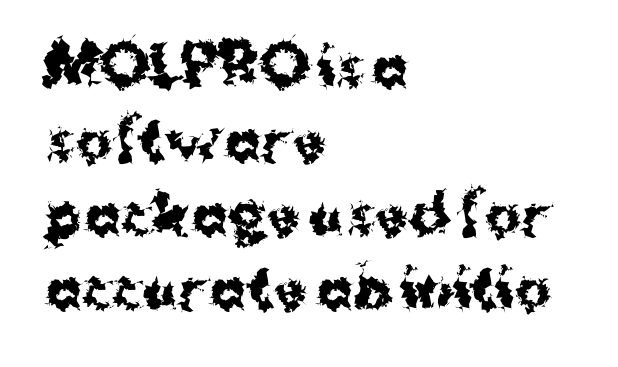
No feet cap the strokes, marking this as sans-serif type. Plenty of ink on the page — the face is bold. The passage shown is typed in a proportional face where columns would drift. Students, observe: this is what conventionally led text looks like.
